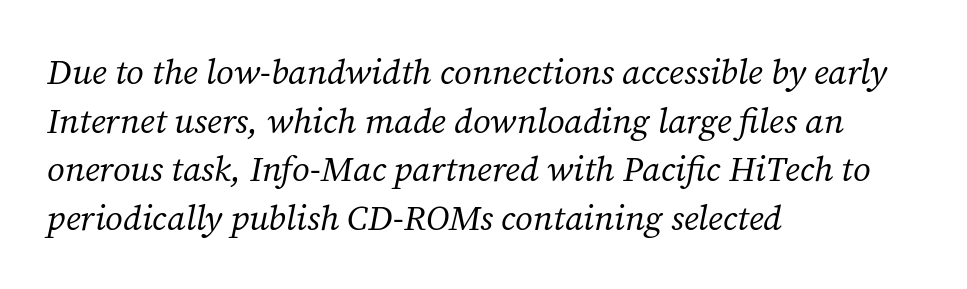
The image shows 35 px regular-weight serif type, italic (leaning right); set left-aligned, normal line spacing (1.39x), normal letter spacing, not underlined; medium stroke contrast and a medium x-height.
